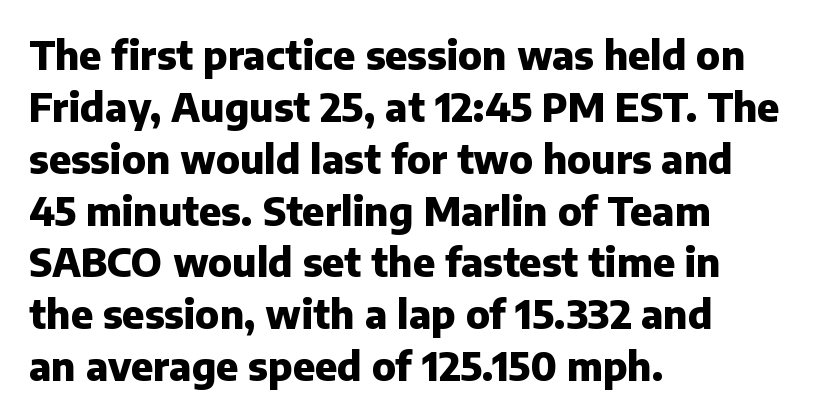
Q: Is the text bold? A: Yes.
Q: Is the text italic (slanted)? A: No, it is upright.
Q: Is the typeface a serif or a sans-serif typeface? A: Sans-serif.
Q: Is the text underlined? A: No.
Q: How is the paragraph aligned? A: Left-aligned.
Q: Is the spacing between letters normal or unusually wide? A: Normal.
Q: Is the spacing between lines tight, normal or loose? A: Normal.
Q: Width (condensed, normal, or wide)? A: Normal.
Q: Stroke contrast? A: Low.
Q: x-height? A: Medium.
Q: Monospaced? A: No.
